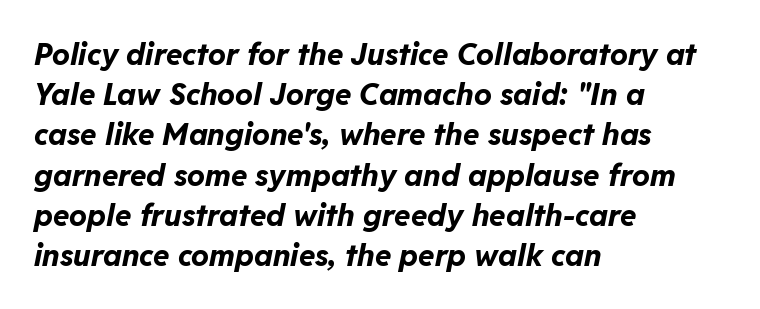
The image shows 30 px bold type, italic (leaning right); set left-aligned, normal line spacing (1.34x), normal letter spacing, not underlined; low stroke contrast and a medium x-height.
